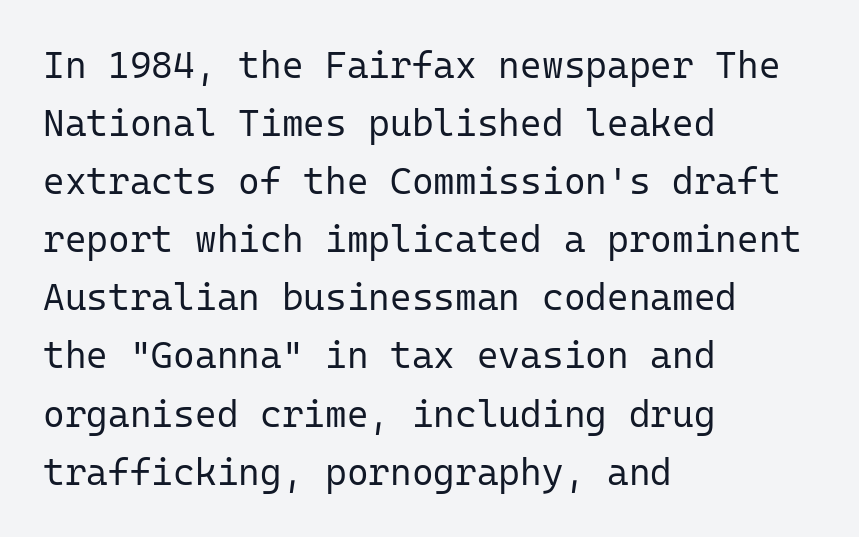
The image shows 37 px regular-weight sans-serif type, upright, monospaced; set left-aligned, normal line spacing (1.57x), normal letter spacing, not underlined; low stroke contrast and a medium x-height.
